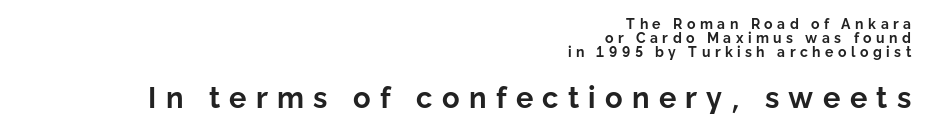
Type without underlining. Notice how descenders almost collide with the ascenders below — that's tight leading. These lines are rendered in a variable-pitch font. Horizontal alignment here is rightward, an uncommon choice for prose. Size hierarchy here favors the trailing block over the leading one. Is there any slant? The stems are plumb.
